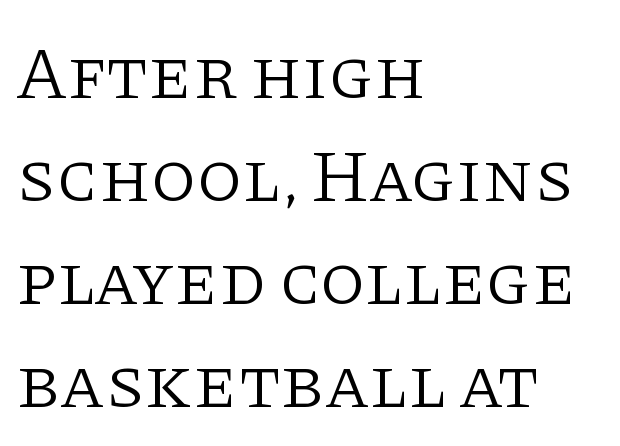
{"serif": "yes", "italic": "no", "bold": "no", "weight": "light", "width": "normal", "stroke_contrast": "low", "x_height": "large", "monospaced": "no", "underline": "no", "align": "left", "line_spacing": "normal", "line_spacing_ratio": 1.41, "letter_spacing": "normal", "letter_spacing_em": 0.0, "glyph_px": 73}
